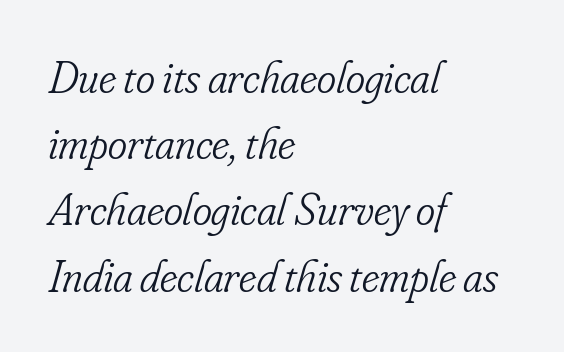
The letters carry serifs — small finishing strokes at the ends of their stems. You could call the tracking neutral — neither tight nor loose. Do the characters align in a grid? No, the font is proportional. Honestly, there is no underline to notice here at all. This is not heavy type; no bold has been used.
